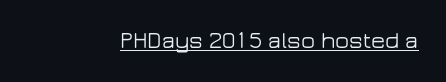
{"italic": "no", "underline": "yes", "letter_spacing": "normal", "letter_spacing_em": 0.0, "glyph_px": 23}
